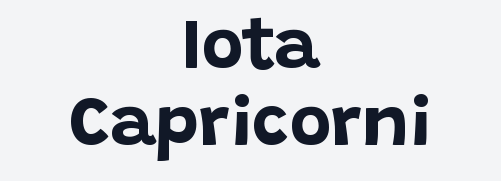
{"serif": "no", "italic": "no", "bold": "yes", "weight": "bold", "width": "normal", "stroke_contrast": "low", "x_height": "large", "monospaced": "no", "underline": "no", "align": "center", "line_spacing": "tight", "line_spacing_ratio": 1.09, "letter_spacing": "normal", "letter_spacing_em": 0.0, "glyph_px": 71}
